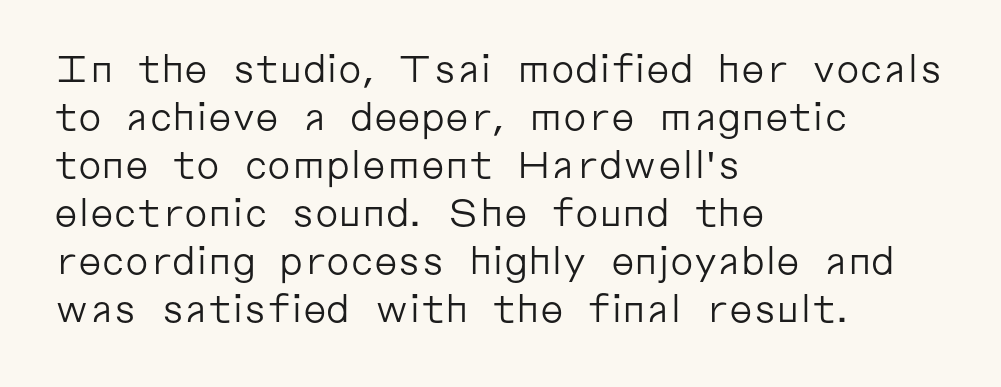
Q: Is the text bold? A: No.
Q: Is the text italic (slanted)? A: No, it is upright.
Q: Is the typeface a serif or a sans-serif typeface? A: Sans-serif.
Q: Is the text underlined? A: No.
Q: How is the paragraph aligned? A: Left-aligned.
Q: Is the spacing between letters normal or unusually wide? A: Normal.
Q: Is the spacing between lines tight, normal or loose? A: Normal.
Q: Width (condensed, normal, or wide)? A: Normal.
Q: Stroke contrast? A: Low.
Q: x-height? A: Medium.
Q: Monospaced? A: No.
